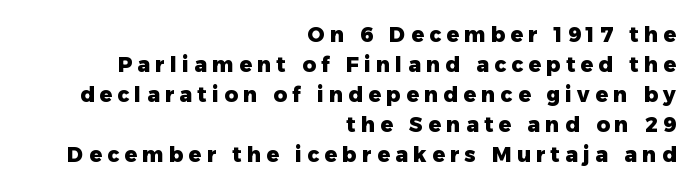
Spacing between characters has been opened up far beyond the box default. Do the letters lean? They stand straight. Words float on clear page, feet unadorned. Leftover space on each line is placed entirely before the opening word. Regular leading.
